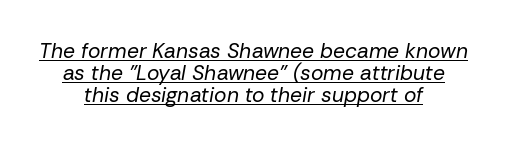
The face used here has a pronounced slope to its letters. Ink coverage per letter is moderate at most. Compared with typical paragraphs, the rows here are closer together. The passage shown has conventional tracking throughout. Each line is balanced around a shared central axis.
